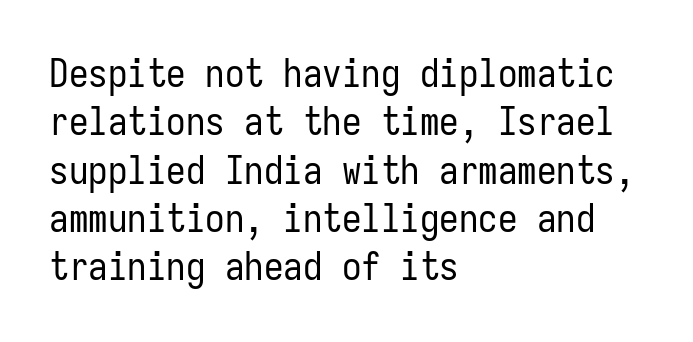
Q: Is the text bold? A: No.
Q: Is the text italic (slanted)? A: No, it is upright.
Q: Is the typeface a serif or a sans-serif typeface? A: Sans-serif.
Q: Is the text underlined? A: No.
Q: How is the paragraph aligned? A: Left-aligned.
Q: Is the spacing between letters normal or unusually wide? A: Normal.
Q: Width (condensed, normal, or wide)? A: Condensed.
Q: Stroke contrast? A: Low.
Q: x-height? A: Medium.
Q: Monospaced? A: Yes.
